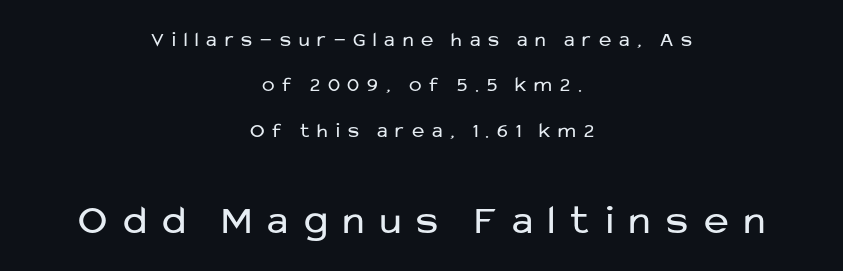
Q: Is the text bold? A: No.
Q: Is the text italic (slanted)? A: No, it is upright.
Q: Is the typeface a serif or a sans-serif typeface? A: Sans-serif.
Q: Is the text underlined? A: No.
Q: How is the paragraph aligned? A: Centered.
Q: Is the spacing between letters normal or unusually wide? A: Unusually wide.
Q: Is the spacing between lines tight, normal or loose? A: Loose.
Q: Which block of text is set in a larger size, the first (top) or the second (bottom)? A: The second (bottom) one.
Q: Width (condensed, normal, or wide)? A: Normal.
Q: Stroke contrast? A: Low.
Q: x-height? A: Medium.
Q: Monospaced? A: No.
